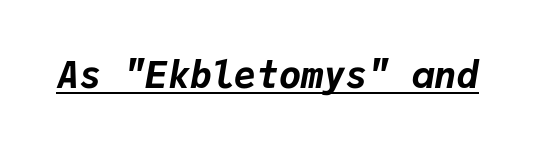
{"italic": "yes", "lean": "right", "slant_degrees": 9, "bold": "yes", "weight": "bold", "width": "normal", "stroke_contrast": "low", "x_height": "medium", "monospaced": "yes", "underline": "yes", "letter_spacing": "normal", "letter_spacing_em": 0.0, "glyph_px": 37}
